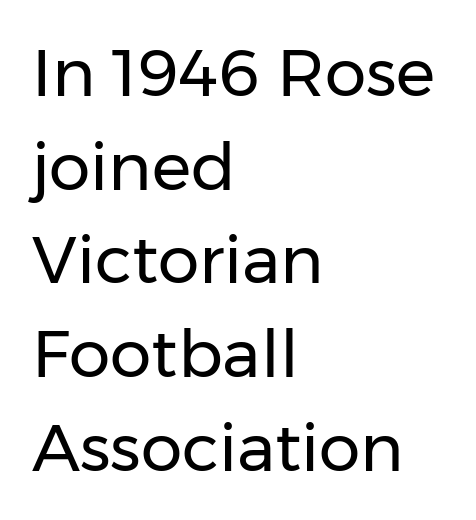
The line-height multiplier appears to be the usual default. This rendering leaves character spacing at its baseline value. Descenders are the only things crossing below the line. Classification — sans serif. Varying glyph widths throughout — classic text-font behaviour.
